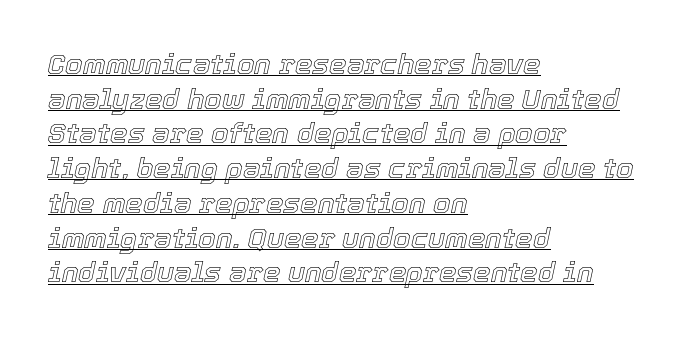
Q: Is the text italic (slanted)? A: Yes, it leans right by about 12 degrees.
Q: Is the text underlined? A: Yes.
Q: How is the paragraph aligned? A: Left-aligned.
Q: Is the spacing between letters normal or unusually wide? A: Normal.
Q: Width (condensed, normal, or wide)? A: Normal.
Q: x-height? A: Medium.
Q: Monospaced? A: No.
